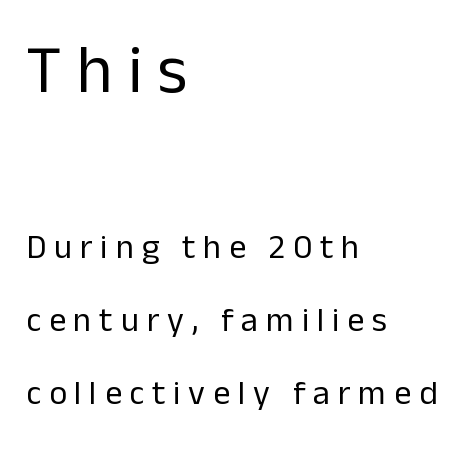
This rendering employs a face without finishing strokes, i.e., a sans-serif. This is roman type, the default non-slanted kind. Summary of vertical rhythm: relaxed, with wide interline spacing. No heavy texture on the line: the type isn't bold.
